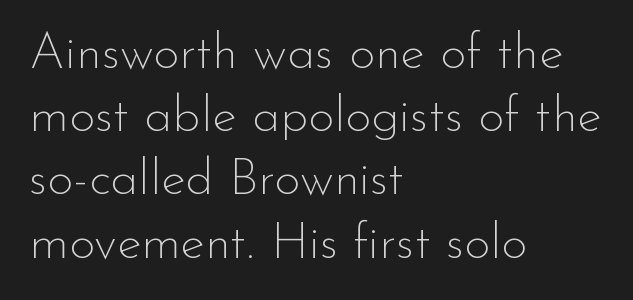
Q: Is the text bold? A: No.
Q: Is the text italic (slanted)? A: No, it is upright.
Q: Is the typeface a serif or a sans-serif typeface? A: Sans-serif.
Q: Is the text underlined? A: No.
Q: How is the paragraph aligned? A: Left-aligned.
Q: Is the spacing between letters normal or unusually wide? A: Normal.
Q: Width (condensed, normal, or wide)? A: Normal.
Q: Stroke contrast? A: Low.
Q: x-height? A: Small.
Q: Monospaced? A: No.
